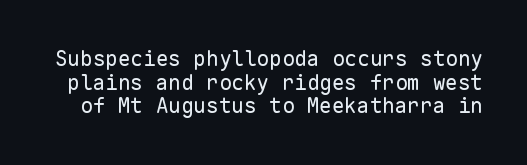
The characters are drawn with everyday or finer stroke widths. Honestly, the letter spacing is just normal — you wouldn't notice it. In terms of posture, this sample is upright. The leading is snug, giving the passage a crowded texture. Underline: absent.
